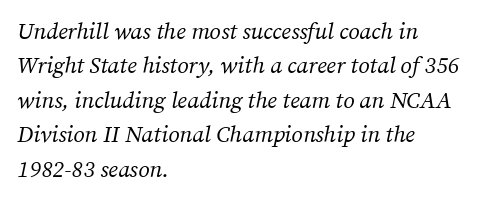
The image shows 23 px text type, italic (leaning right); set left-aligned, normal line spacing (1.5x), normal letter spacing, not underlined.
